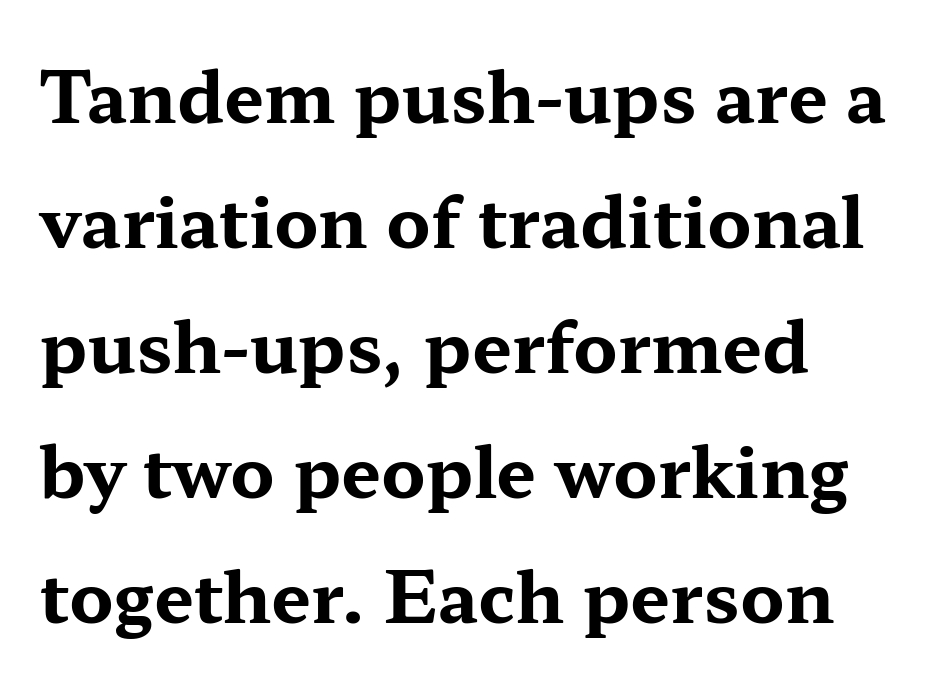
The image shows 71 px bold, wide serif type, upright; set left-aligned, line spacing 1.76x, normal letter spacing, not underlined; medium stroke contrast and a medium x-height.
